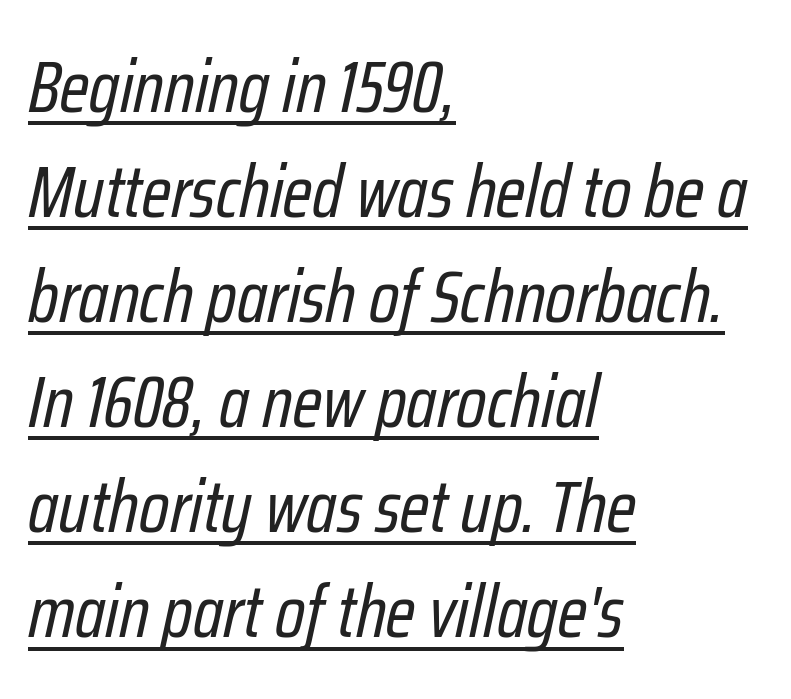
Q: Is the text bold? A: No.
Q: Is the text italic (slanted)? A: Yes, it leans right by about 12 degrees.
Q: Is the text underlined? A: Yes.
Q: How is the paragraph aligned? A: Left-aligned.
Q: Is the spacing between letters normal or unusually wide? A: Normal.
Q: Is the spacing between lines tight, normal or loose? A: Normal.
Q: Width (condensed, normal, or wide)? A: Condensed.
Q: Stroke contrast? A: Low.
Q: x-height? A: Medium.
Q: Monospaced? A: No.
